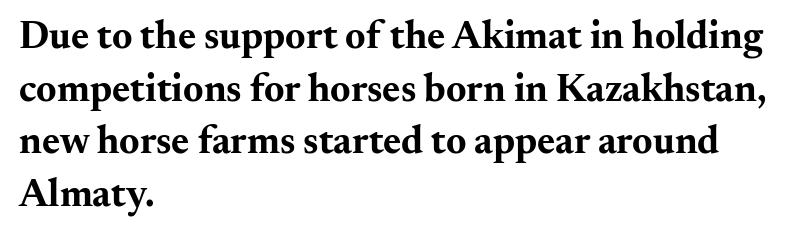
The image shows 39 px bold, wide serif type, upright; set left-aligned, normal line spacing (1.35x), normal letter spacing, not underlined; medium stroke contrast and a small x-height.
